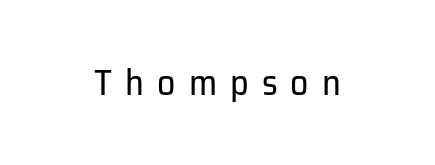
Q: Is the text bold? A: No.
Q: Is the text italic (slanted)? A: No, it is upright.
Q: Is the typeface a serif or a sans-serif typeface? A: Sans-serif.
Q: Is the text underlined? A: No.
Q: Is the spacing between letters normal or unusually wide? A: Unusually wide.
Q: Width (condensed, normal, or wide)? A: Normal.
Q: Stroke contrast? A: Low.
Q: x-height? A: Medium.
Q: Monospaced? A: No.
